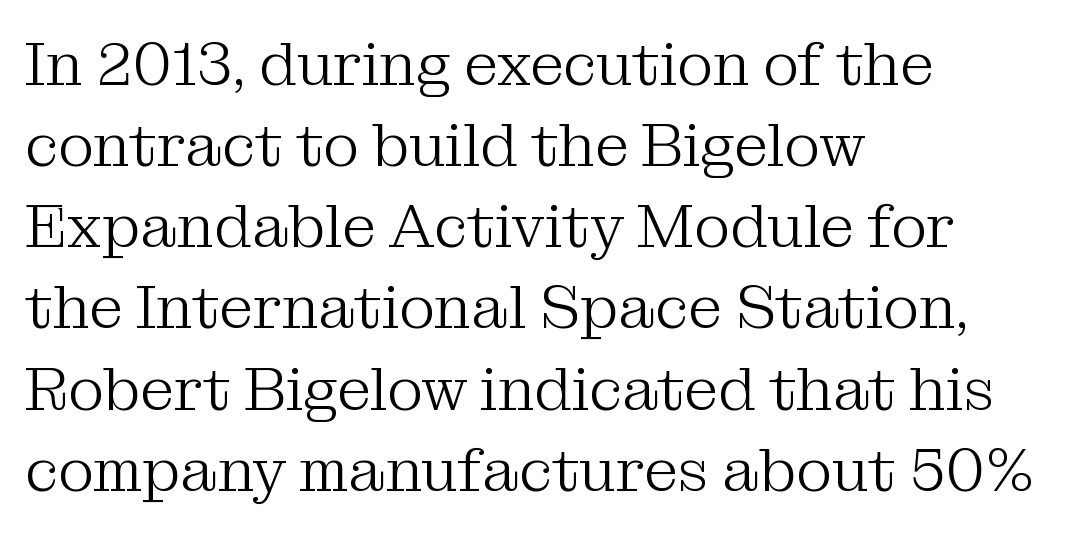
{"serif": "yes", "italic": "no", "bold": "no", "weight": "light", "width": "normal", "stroke_contrast": "medium", "x_height": "medium", "monospaced": "no", "underline": "no", "align": "left", "line_spacing": "normal", "line_spacing_ratio": 1.33, "letter_spacing": "normal", "letter_spacing_em": 0.0, "glyph_px": 61}
